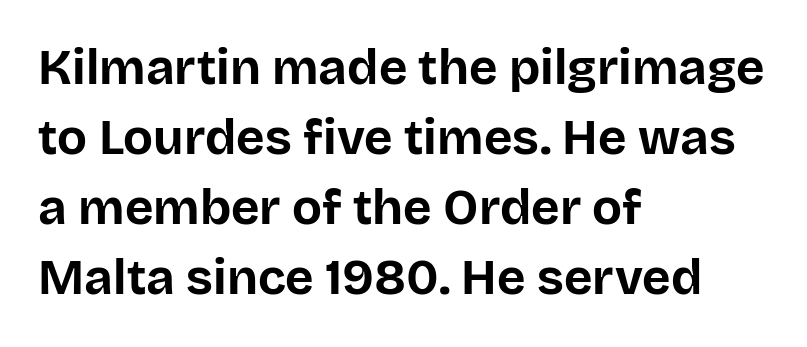
Q: Is the text bold? A: Yes.
Q: Is the text italic (slanted)? A: No, it is upright.
Q: Is the typeface a serif or a sans-serif typeface? A: Sans-serif.
Q: Is the text underlined? A: No.
Q: How is the paragraph aligned? A: Left-aligned.
Q: Is the spacing between letters normal or unusually wide? A: Normal.
Q: Is the spacing between lines tight, normal or loose? A: Normal.
Q: Width (condensed, normal, or wide)? A: Normal.
Q: Stroke contrast? A: Low.
Q: x-height? A: Large.
Q: Monospaced? A: No.
